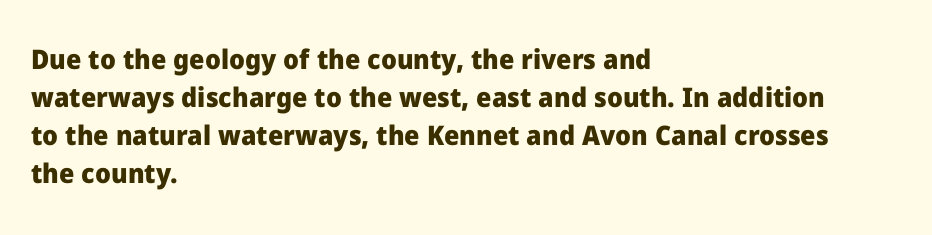
Nothing unusual about the tracking: characters are spaced as the font intends. Glance below the letters and you will spot only blank space. Designer's note — italics off, roman on. Alignment: flush left.
